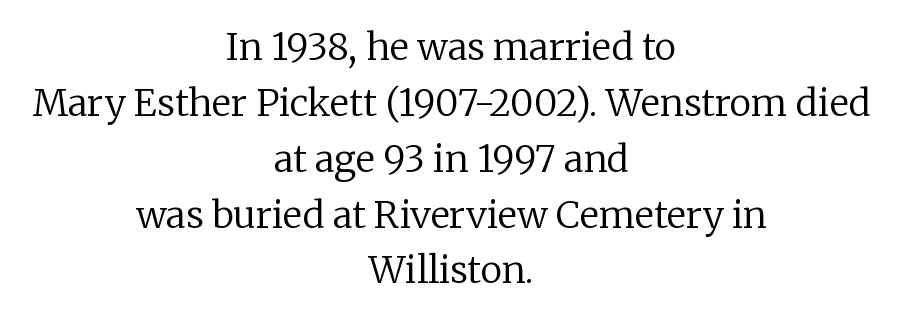
The image shows 37 px regular-weight serif type, upright; set centered, normal line spacing (1.51x), normal letter spacing, not underlined; low stroke contrast and a medium x-height.
